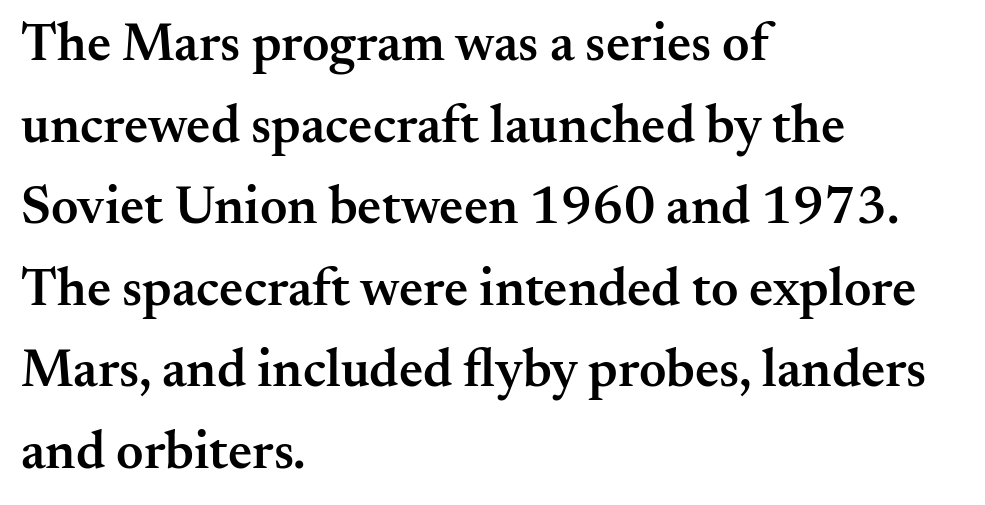
Q: Is the text bold? A: Semi-bold.
Q: Is the text italic (slanted)? A: No, it is upright.
Q: Is the typeface a serif or a sans-serif typeface? A: Serif.
Q: Is the text underlined? A: No.
Q: How is the paragraph aligned? A: Left-aligned.
Q: Is the spacing between letters normal or unusually wide? A: Normal.
Q: Is the spacing between lines tight, normal or loose? A: Normal.
Q: Width (condensed, normal, or wide)? A: Normal.
Q: Stroke contrast? A: Medium.
Q: x-height? A: Small.
Q: Monospaced? A: No.
